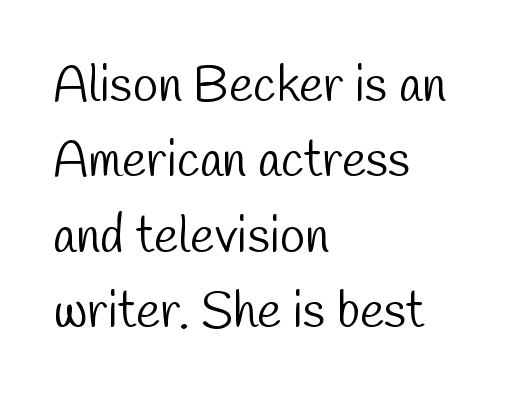
{"serif": "no", "bold": "no", "weight": "light", "width": "condensed", "stroke_contrast": "low", "x_height": "medium", "monospaced": "no", "underline": "no", "align": "left", "line_spacing": "normal", "line_spacing_ratio": 1.48, "letter_spacing": "normal", "letter_spacing_em": 0.0, "glyph_px": 51}
